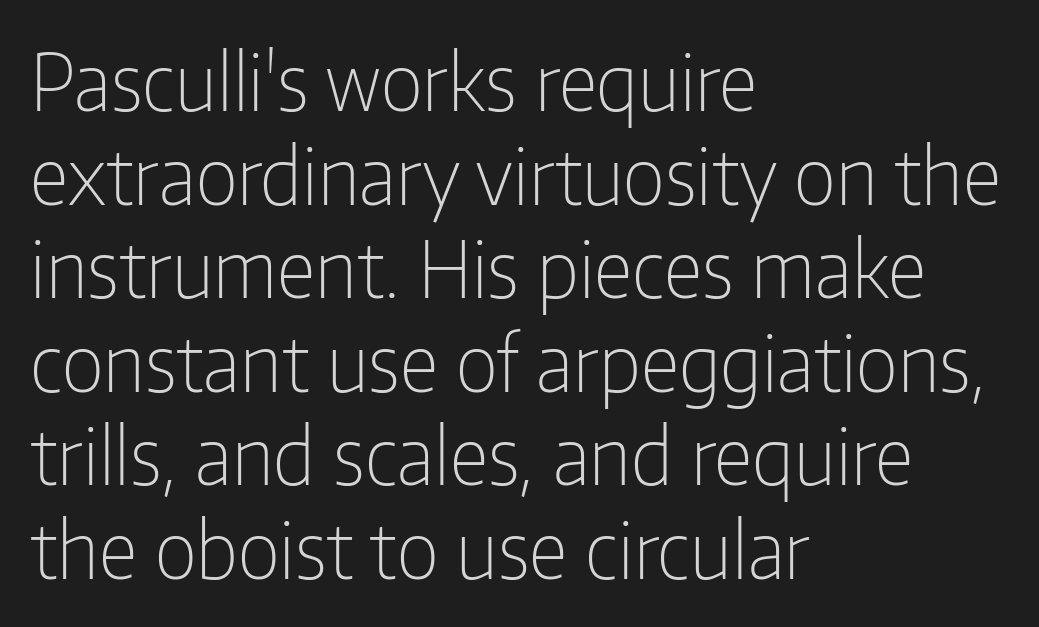
Q: Is the text bold? A: No.
Q: Is the text italic (slanted)? A: No, it is upright.
Q: Is the typeface a serif or a sans-serif typeface? A: Sans-serif.
Q: Is the text underlined? A: No.
Q: How is the paragraph aligned? A: Left-aligned.
Q: Is the spacing between letters normal or unusually wide? A: Normal.
Q: Width (condensed, normal, or wide)? A: Condensed.
Q: Stroke contrast? A: Low.
Q: x-height? A: Medium.
Q: Monospaced? A: No.
